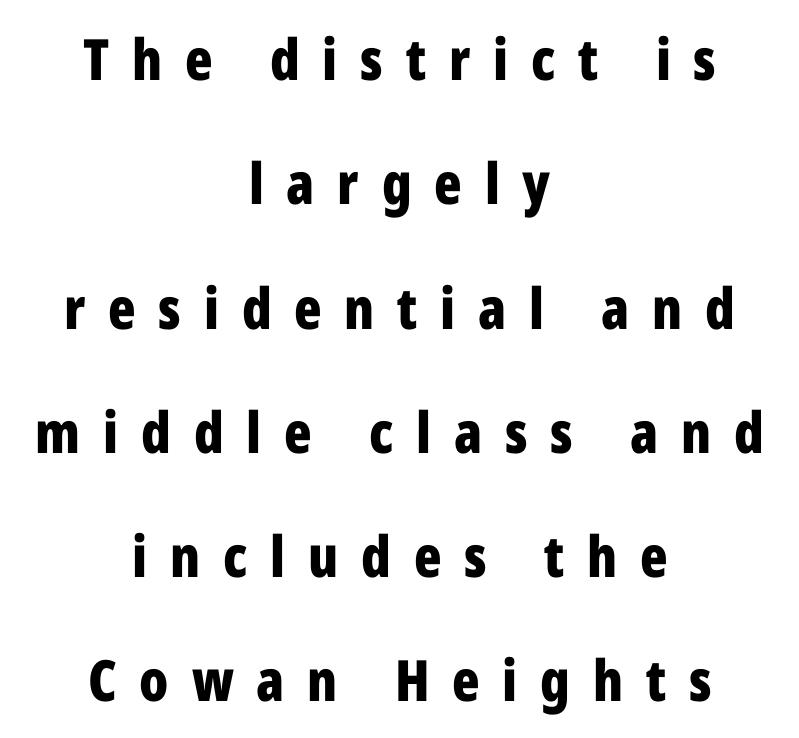
Descenders are the only things crossing below the line. This sample is center-justified, so both line endings float freely. Nope, no serifs anywhere on these letters. The font is running at its bold setting.
